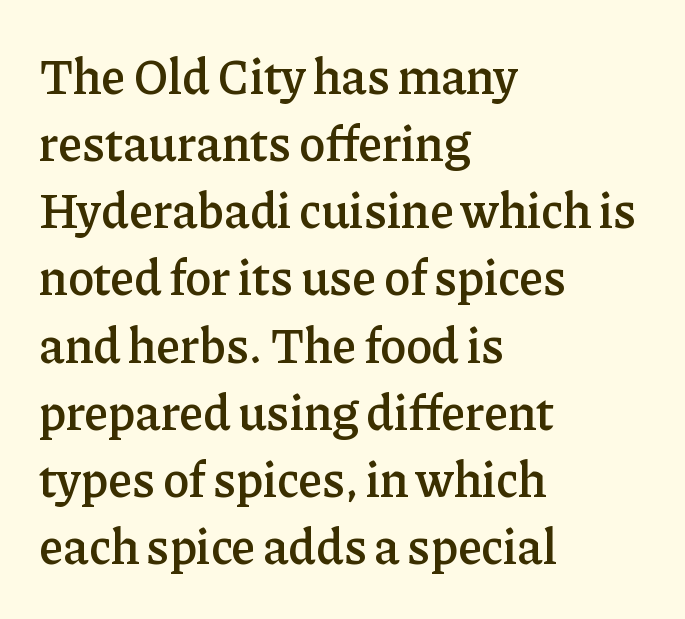
{"serif": "yes", "italic": "no", "bold": "semi", "weight": "semibold", "width": "normal", "stroke_contrast": "low", "x_height": "medium", "monospaced": "no", "underline": "no", "align": "left", "line_spacing": "normal", "line_spacing_ratio": 1.37, "letter_spacing": "normal", "letter_spacing_em": 0.0, "glyph_px": 49}
